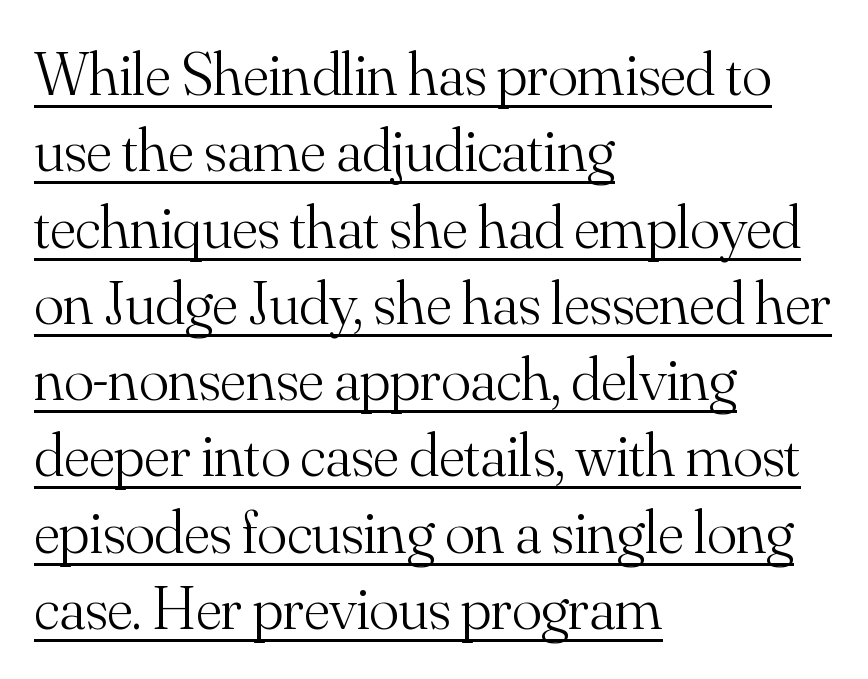
Here the designer chose a conventional face with non-uniform glyph widths. Unlike italic type, these characters show no tilt at all. Does a line run under the words? Yes, clearly. Short and long lines alike share a common starting point at left. Look at the tracking — it's just the regular setting, nothing added. The rendering shows small feet on the letterforms — a serif design.
